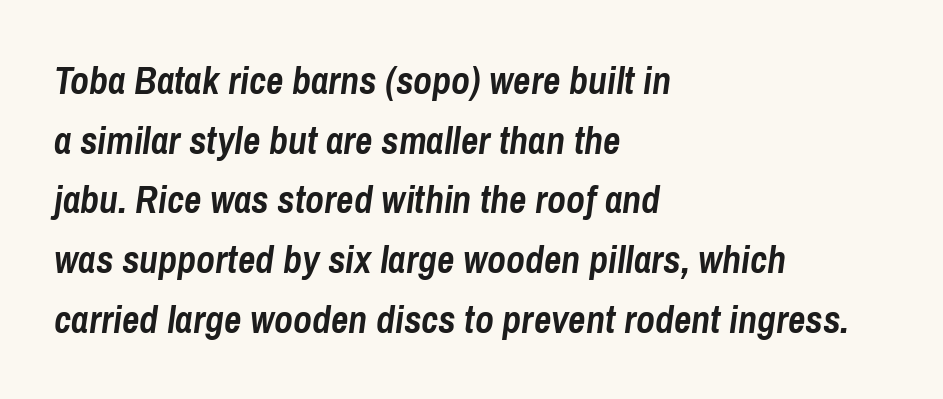
Q: Is the text bold? A: Yes.
Q: Is the text italic (slanted)? A: Yes, it leans right by about 8 degrees.
Q: Is the text underlined? A: No.
Q: How is the paragraph aligned? A: Left-aligned.
Q: Is the spacing between letters normal or unusually wide? A: Normal.
Q: Is the spacing between lines tight, normal or loose? A: Normal.
Q: Width (condensed, normal, or wide)? A: Condensed.
Q: Stroke contrast? A: Low.
Q: x-height? A: Medium.
Q: Monospaced? A: No.
